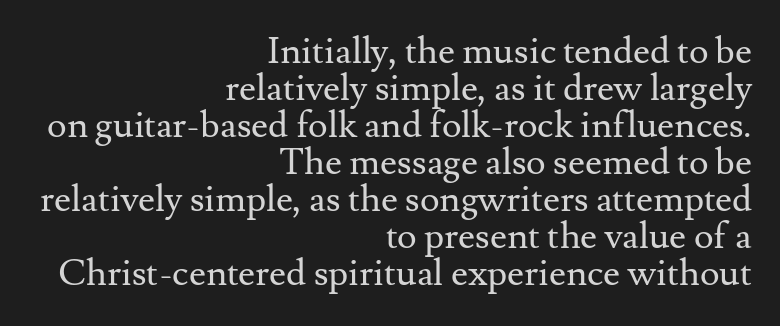
The image shows 37 px regular-weight serif type, upright; set right-aligned, tight line spacing (1.0x), normal letter spacing, not underlined; medium stroke contrast and a small x-height.
